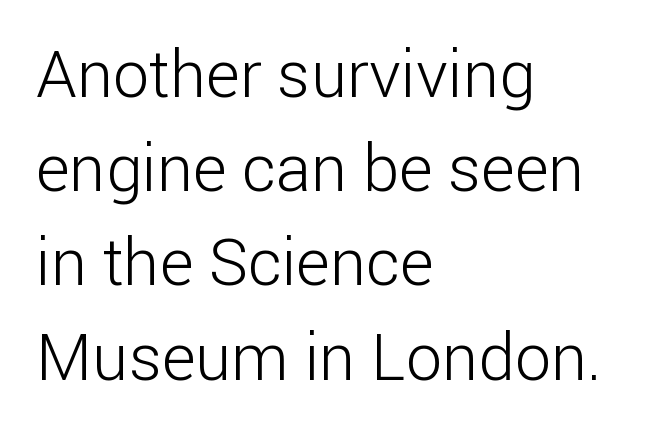
Q: Is the text bold? A: No.
Q: Is the text italic (slanted)? A: No, it is upright.
Q: Is the typeface a serif or a sans-serif typeface? A: Sans-serif.
Q: Is the text underlined? A: No.
Q: How is the paragraph aligned? A: Left-aligned.
Q: Is the spacing between letters normal or unusually wide? A: Normal.
Q: Is the spacing between lines tight, normal or loose? A: Normal.
Q: Width (condensed, normal, or wide)? A: Normal.
Q: Stroke contrast? A: Low.
Q: x-height? A: Medium.
Q: Monospaced? A: No.
